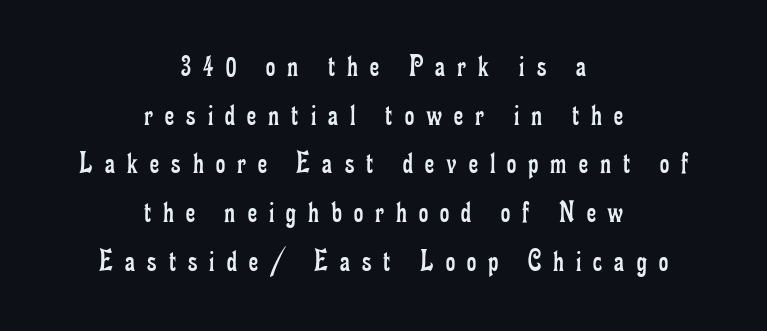
{"serif": "yes", "italic": "no", "bold": "no", "weight": "regular", "width": "condensed", "stroke_contrast": "low", "x_height": "small", "monospaced": "no", "underline": "no", "align": "center", "line_spacing": "normal", "line_spacing_ratio": 1.52, "letter_spacing": "wide", "letter_spacing_em": 0.38, "glyph_px": 32}
